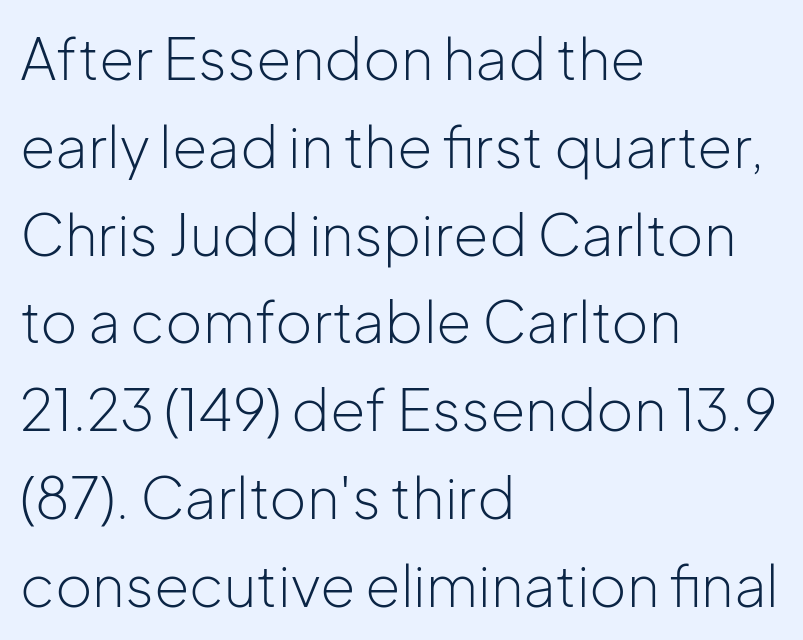
{"serif": "no", "italic": "no", "bold": "no", "weight": "light", "width": "normal", "stroke_contrast": "low", "x_height": "medium", "monospaced": "no", "underline": "no", "align": "left", "line_spacing": "normal", "line_spacing_ratio": 1.54, "letter_spacing": "normal", "letter_spacing_em": 0.0, "glyph_px": 57}
